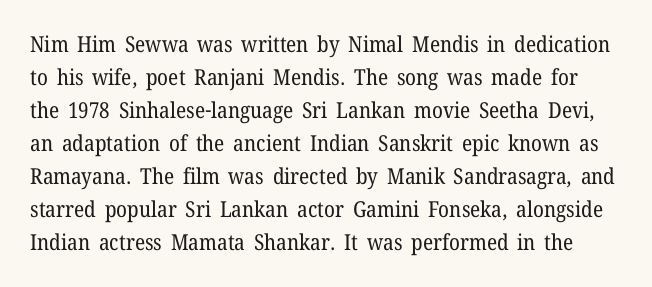
The image shows 22 px text type, upright; set normal line spacing (1.5x), normal letter spacing, not underlined.
